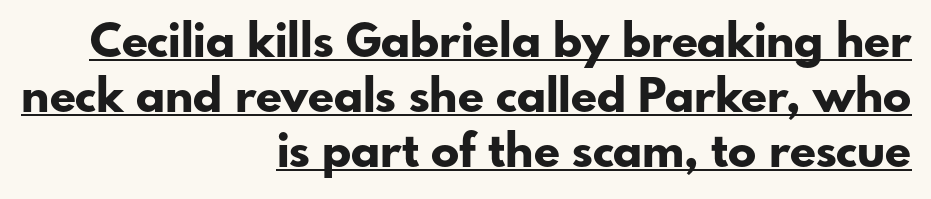
Q: Is the text bold? A: Yes.
Q: Is the text italic (slanted)? A: No, it is upright.
Q: Is the typeface a serif or a sans-serif typeface? A: Sans-serif.
Q: Is the text underlined? A: Yes.
Q: How is the paragraph aligned? A: Right-aligned.
Q: Is the spacing between letters normal or unusually wide? A: Normal.
Q: Width (condensed, normal, or wide)? A: Normal.
Q: Stroke contrast? A: Low.
Q: x-height? A: Small.
Q: Monospaced? A: No.
